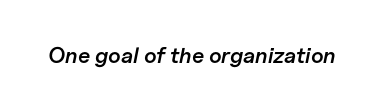
The image shows 22 px text type, italic (leaning right); set normal letter spacing, not underlined.
